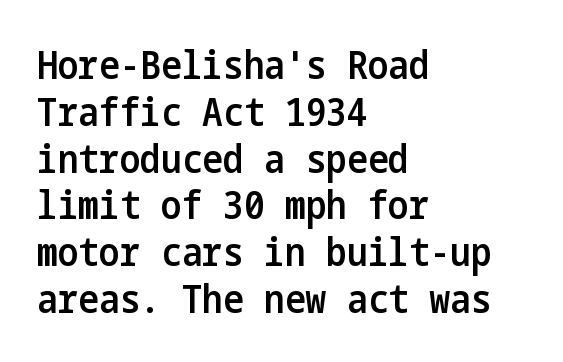
The image shows 39 px semibold, condensed sans-serif type, upright; set left-aligned, line spacing 1.2x, normal letter spacing, not underlined; low stroke contrast and a medium x-height.
